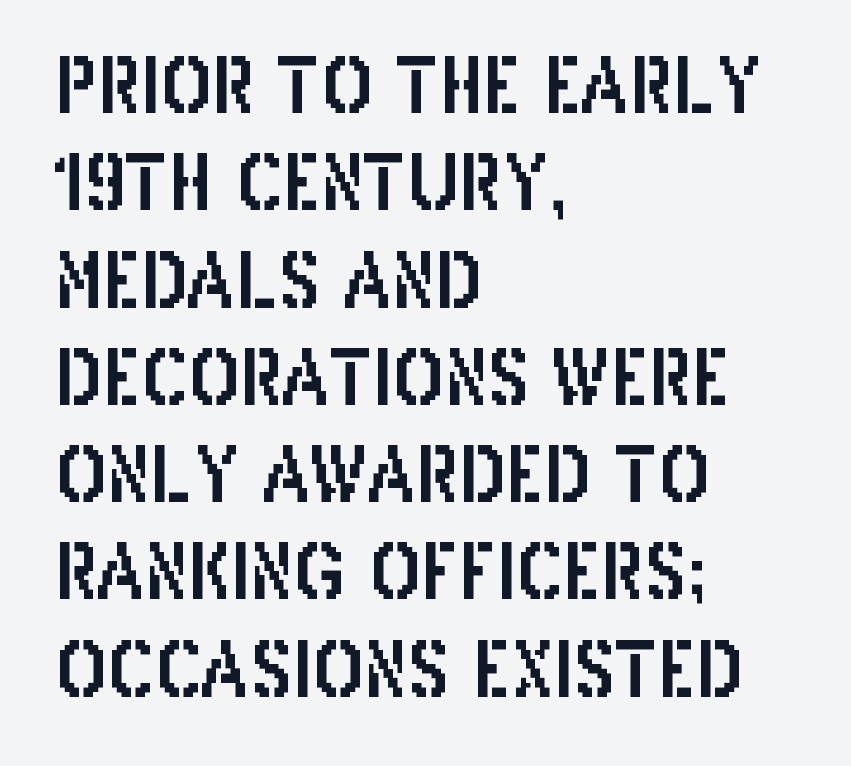
The image shows 76 px condensed sans-serif type, upright; set left-aligned, normal line spacing (1.28x), normal letter spacing, not underlined; low stroke contrast and a large x-height.
